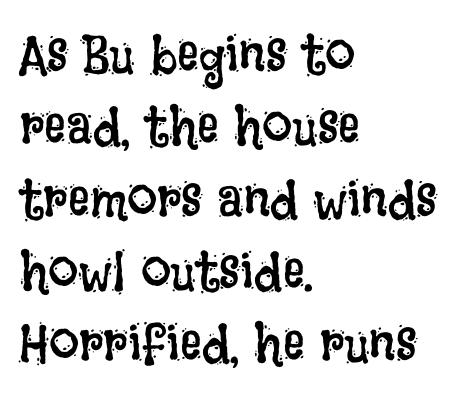
Q: Is the text bold? A: No.
Q: Is the text italic (slanted)? A: No, it is upright.
Q: Is the text underlined? A: No.
Q: How is the paragraph aligned? A: Left-aligned.
Q: Is the spacing between letters normal or unusually wide? A: Normal.
Q: Is the spacing between lines tight, normal or loose? A: Normal.
Q: Width (condensed, normal, or wide)? A: Condensed.
Q: Stroke contrast? A: Low.
Q: x-height? A: Large.
Q: Monospaced? A: No.
